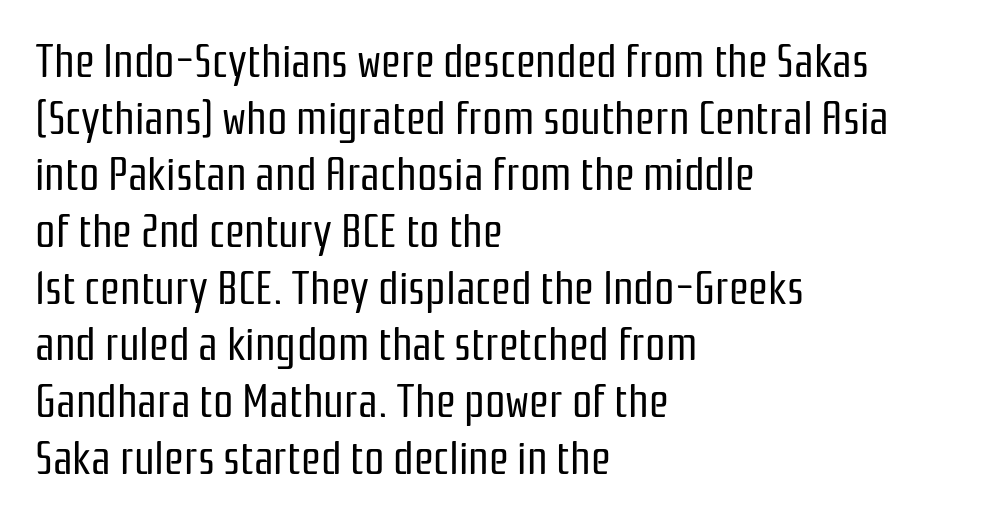
Q: Is the text bold? A: No.
Q: Is the text italic (slanted)? A: No, it is upright.
Q: Is the typeface a serif or a sans-serif typeface? A: Sans-serif.
Q: Is the text underlined? A: No.
Q: How is the paragraph aligned? A: Left-aligned.
Q: Is the spacing between letters normal or unusually wide? A: Normal.
Q: Is the spacing between lines tight, normal or loose? A: Normal.
Q: Width (condensed, normal, or wide)? A: Condensed.
Q: Stroke contrast? A: Low.
Q: x-height? A: Medium.
Q: Monospaced? A: No.
